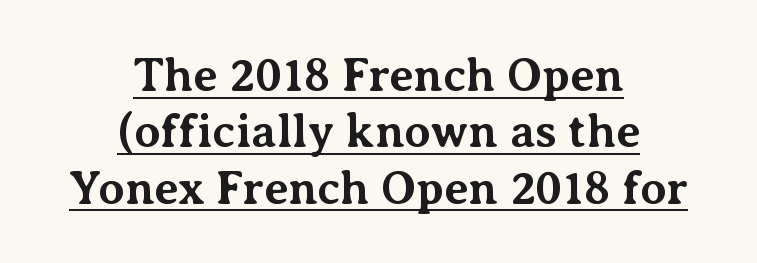
Q: Is the text bold? A: Yes.
Q: Is the text italic (slanted)? A: No, it is upright.
Q: Is the typeface a serif or a sans-serif typeface? A: Serif.
Q: Is the text underlined? A: Yes.
Q: How is the paragraph aligned? A: Centered.
Q: Is the spacing between letters normal or unusually wide? A: Normal.
Q: Width (condensed, normal, or wide)? A: Normal.
Q: Stroke contrast? A: Medium.
Q: x-height? A: Medium.
Q: Monospaced? A: No.
